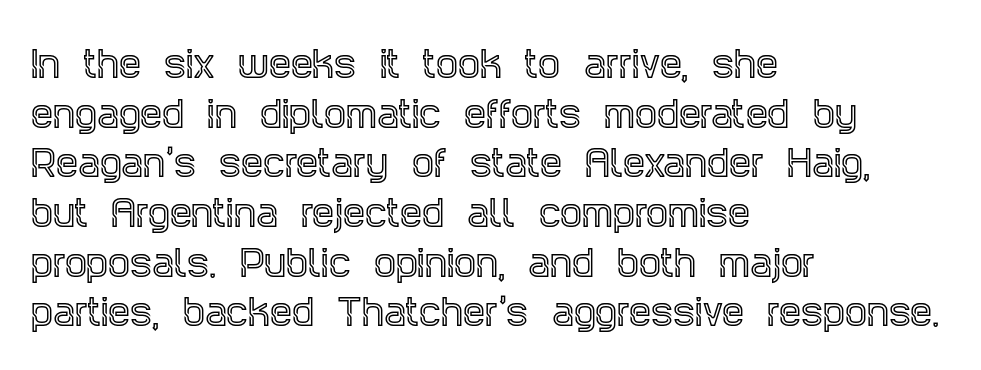
The image shows 35 px condensed serif type, upright; set left-aligned, normal line spacing (1.42x), normal letter spacing, not underlined; a large x-height.
